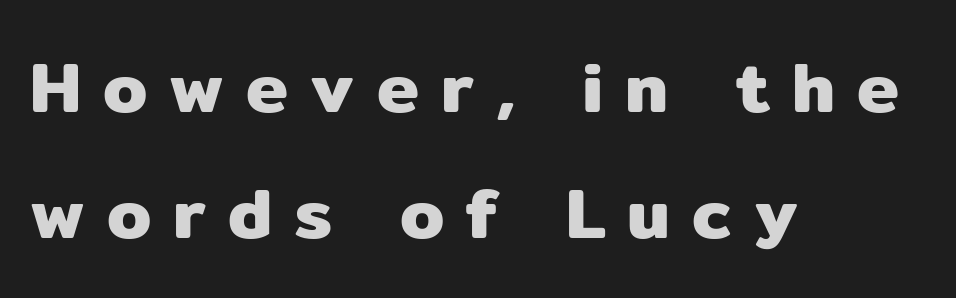
{"serif": "no", "italic": "no", "width": "normal", "stroke_contrast": "low", "x_height": "medium", "monospaced": "no", "underline": "no", "align": "left", "line_spacing_ratio": 1.77, "letter_spacing": "wide", "letter_spacing_em": 0.31, "glyph_px": 71}
